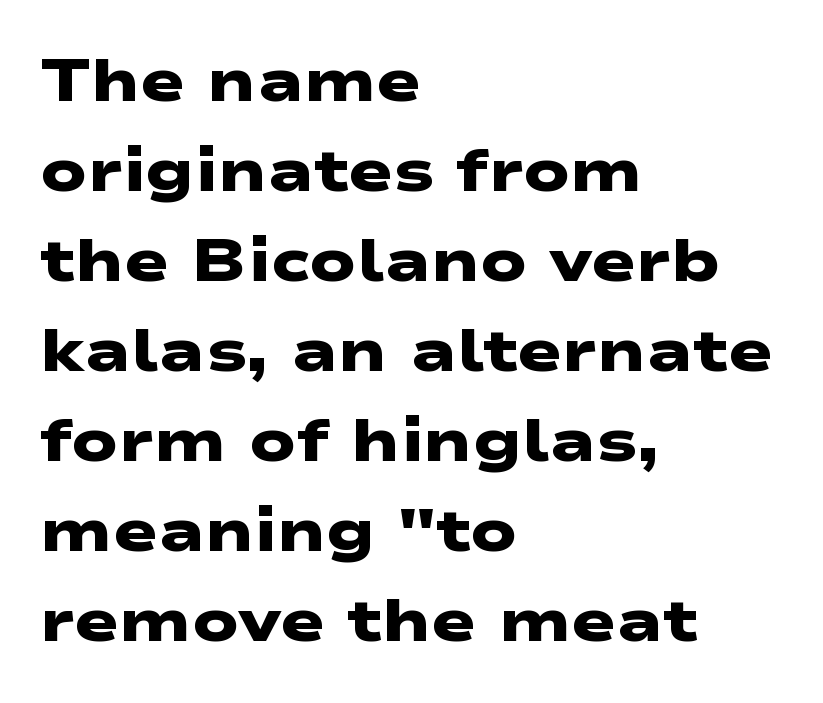
Q: Is the text bold? A: Yes.
Q: Is the typeface a serif or a sans-serif typeface? A: Sans-serif.
Q: Is the text underlined? A: No.
Q: How is the paragraph aligned? A: Left-aligned.
Q: Is the spacing between letters normal or unusually wide? A: Normal.
Q: Is the spacing between lines tight, normal or loose? A: Normal.
Q: Width (condensed, normal, or wide)? A: Wide.
Q: Stroke contrast? A: Low.
Q: x-height? A: Medium.
Q: Monospaced? A: No.
